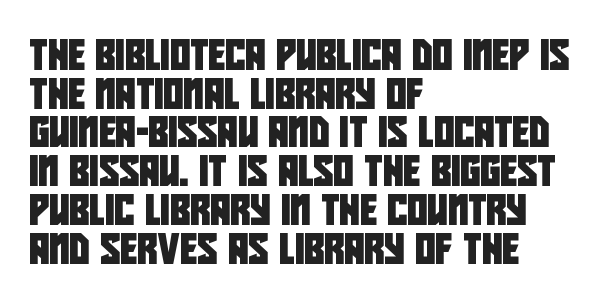
Q: Is the typeface a serif or a sans-serif typeface? A: Sans-serif.
Q: Is the text underlined? A: No.
Q: How is the paragraph aligned? A: Left-aligned.
Q: Is the spacing between letters normal or unusually wide? A: Normal.
Q: Is the spacing between lines tight, normal or loose? A: Normal.
Q: Width (condensed, normal, or wide)? A: Condensed.
Q: Stroke contrast? A: Low.
Q: x-height? A: Large.
Q: Monospaced? A: No.
